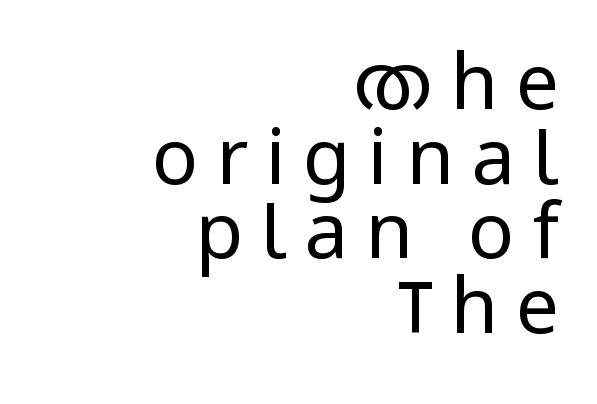
Here the designer chose a conventional face with non-uniform glyph widths. Look at the bottom of the vertical strokes: they stop flat, with no serifs. How would I describe the line gaps? Narrow and economical. The passage shown is not underscored anywhere.
